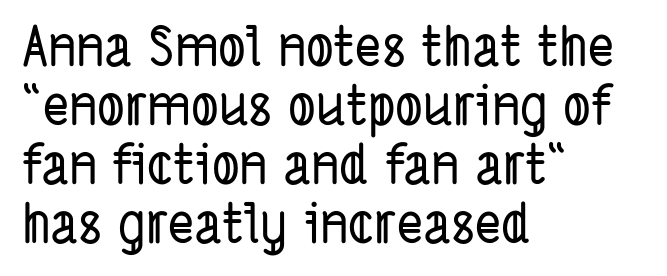
A typesetter would call this zero additional tracking. A student would call this left alignment; a typographer would say flush left, rag right. Notice how descenders almost collide with the ascenders below — that's tight leading. This sample has the flowing, uneven cadence of proportional lettering. To sum up the face: it is a sans, with no serifs. Clear beneath every line of the passage.
